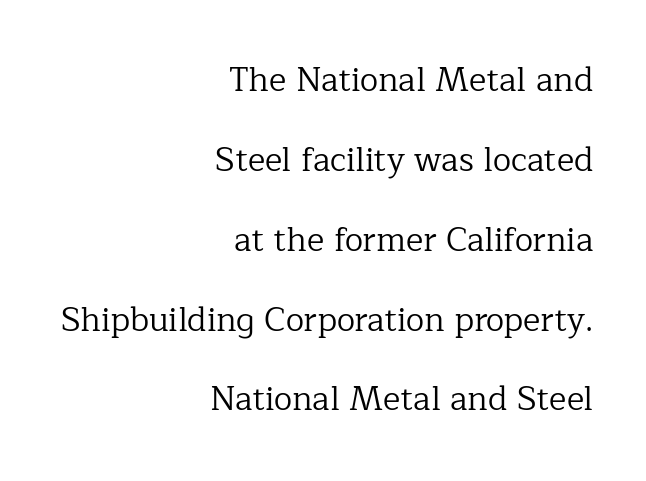
The image shows 33 px regular-weight serif type, upright; set right-aligned, loose line spacing (2.42x), normal letter spacing, not underlined; low stroke contrast and a medium x-height.
